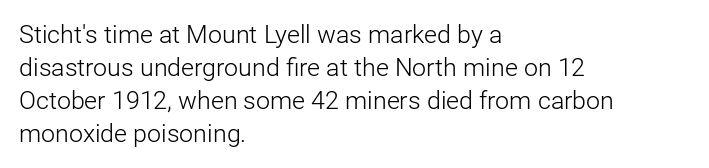
Q: Is the text bold? A: No.
Q: Is the text italic (slanted)? A: No, it is upright.
Q: Is the text underlined? A: No.
Q: How is the paragraph aligned? A: Left-aligned.
Q: Is the spacing between letters normal or unusually wide? A: Normal.
Q: Is the spacing between lines tight, normal or loose? A: Normal.
